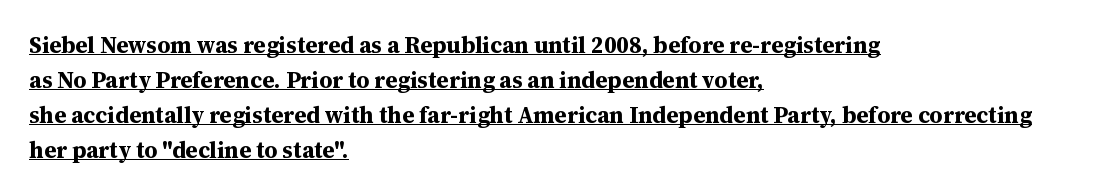
The image shows 23 px bold type, upright; set left-aligned, normal line spacing (1.52x), normal letter spacing, underlined.
